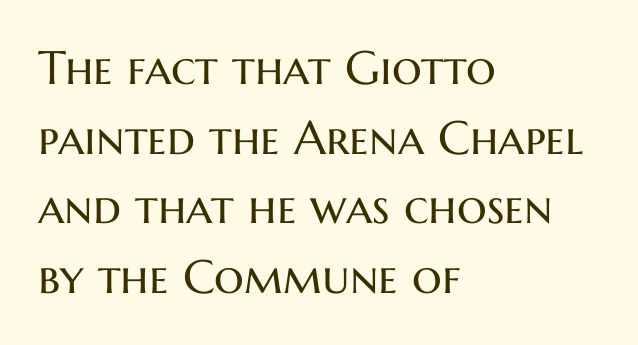
Q: Is the text bold? A: No.
Q: Is the text italic (slanted)? A: No, it is upright.
Q: Is the typeface a serif or a sans-serif typeface? A: Sans-serif.
Q: Is the text underlined? A: No.
Q: How is the paragraph aligned? A: Left-aligned.
Q: Is the spacing between letters normal or unusually wide? A: Normal.
Q: Is the spacing between lines tight, normal or loose? A: Normal.
Q: Width (condensed, normal, or wide)? A: Normal.
Q: Stroke contrast? A: Medium.
Q: x-height? A: Medium.
Q: Monospaced? A: No.
